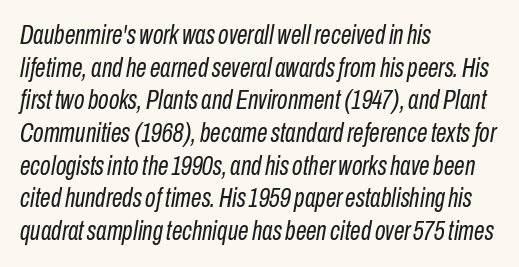
{"italic": "yes", "lean": "right", "slant_degrees": 10, "bold": "no", "underline": "no", "align": "left", "line_spacing_ratio": 1.21, "letter_spacing": "normal", "letter_spacing_em": 0.0, "glyph_px": 27}
